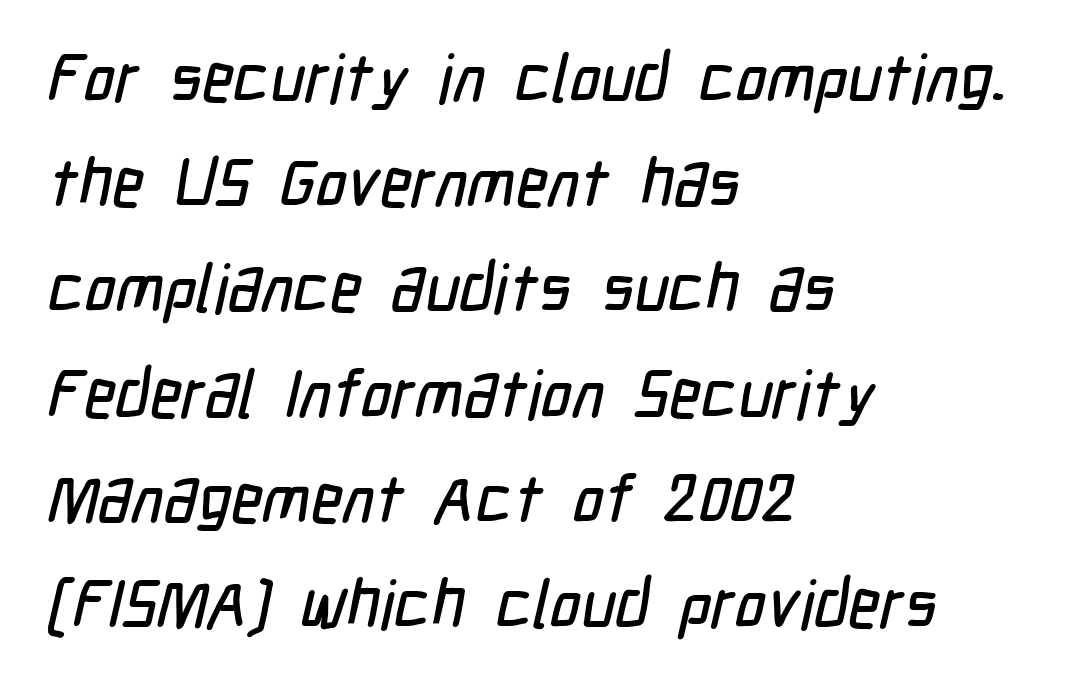
{"serif": "no", "width": "condensed", "stroke_contrast": "low", "x_height": "medium", "monospaced": "no", "underline": "no", "align": "left", "line_spacing": "normal", "line_spacing_ratio": 1.57, "letter_spacing": "normal", "letter_spacing_em": 0.0, "glyph_px": 67}
